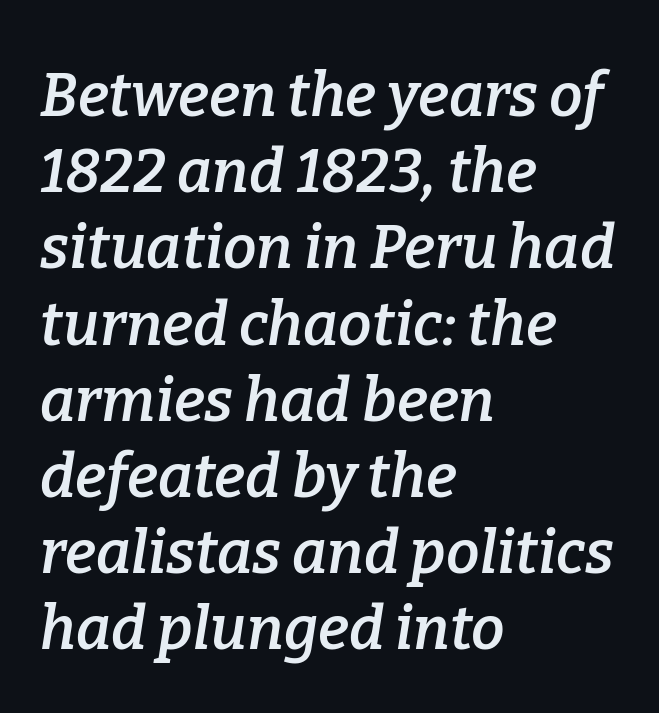
Q: Is the text bold? A: Semi-bold.
Q: Is the text italic (slanted)? A: Yes, it leans right by about 9 degrees.
Q: Is the typeface a serif or a sans-serif typeface? A: Serif.
Q: Is the text underlined? A: No.
Q: How is the paragraph aligned? A: Left-aligned.
Q: Is the spacing between letters normal or unusually wide? A: Normal.
Q: Is the spacing between lines tight, normal or loose? A: Normal.
Q: Width (condensed, normal, or wide)? A: Normal.
Q: Stroke contrast? A: Low.
Q: x-height? A: Medium.
Q: Monospaced? A: No.
